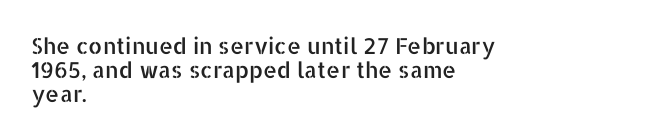
The image shows 22 px text type, upright; set left-aligned, tight line spacing (1.1x), normal letter spacing, not underlined.
